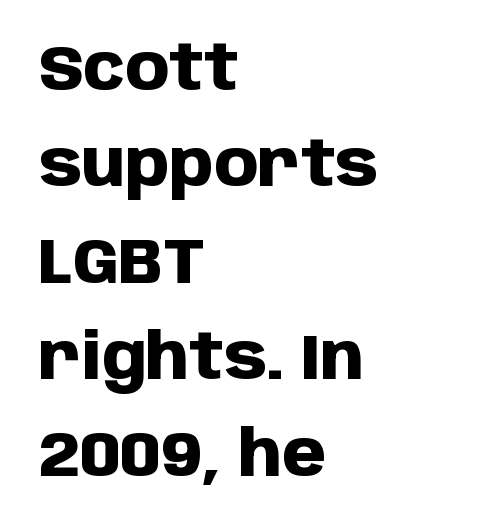
The passage shown is emphatically bold. Looks like regular typesetting: each glyph gets only the width it needs. This sample keeps an unexceptional amount of space between lines. Which margin do the lines hug? The left one — the right edge is uneven.
